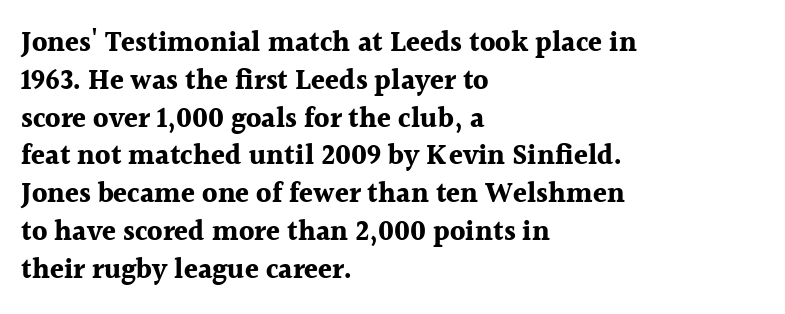
Q: Is the text bold? A: Yes.
Q: Is the text italic (slanted)? A: No, it is upright.
Q: Is the typeface a serif or a sans-serif typeface? A: Serif.
Q: Is the text underlined? A: No.
Q: How is the paragraph aligned? A: Left-aligned.
Q: Is the spacing between letters normal or unusually wide? A: Normal.
Q: Is the spacing between lines tight, normal or loose? A: Normal.
Q: Width (condensed, normal, or wide)? A: Normal.
Q: x-height? A: Medium.
Q: Monospaced? A: No.
